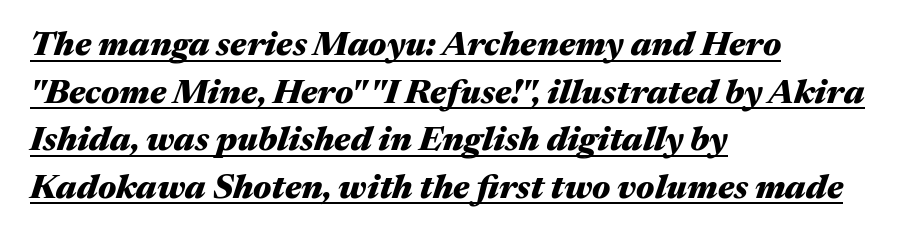
Q: Is the text bold? A: Yes.
Q: Is the text italic (slanted)? A: Yes, it leans right by about 17 degrees.
Q: Is the text underlined? A: Yes.
Q: How is the paragraph aligned? A: Left-aligned.
Q: Is the spacing between letters normal or unusually wide? A: Normal.
Q: Is the spacing between lines tight, normal or loose? A: Normal.
Q: Width (condensed, normal, or wide)? A: Wide.
Q: Stroke contrast? A: Medium.
Q: x-height? A: Medium.
Q: Monospaced? A: No.
